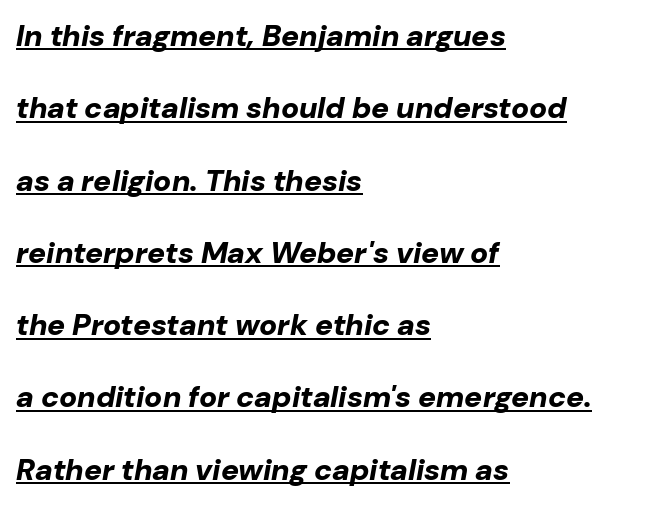
Q: Is the text bold? A: Yes.
Q: Is the text italic (slanted)? A: Yes, it leans right by about 10 degrees.
Q: Is the text underlined? A: Yes.
Q: How is the paragraph aligned? A: Left-aligned.
Q: Is the spacing between letters normal or unusually wide? A: Normal.
Q: Is the spacing between lines tight, normal or loose? A: Loose.
Q: Width (condensed, normal, or wide)? A: Normal.
Q: Stroke contrast? A: Low.
Q: x-height? A: Medium.
Q: Monospaced? A: No.
